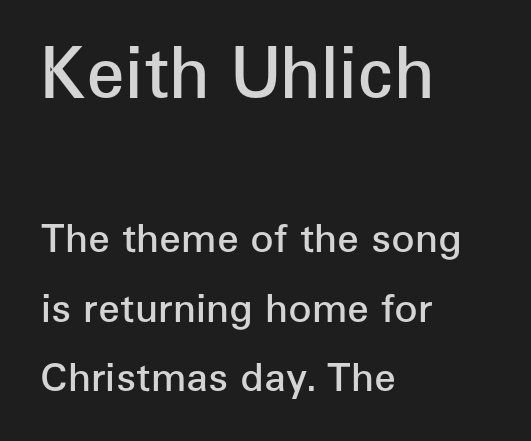
Q: Is the text bold? A: Semi-bold.
Q: Is the text italic (slanted)? A: No, it is upright.
Q: Is the typeface a serif or a sans-serif typeface? A: Sans-serif.
Q: Is the text underlined? A: No.
Q: How is the paragraph aligned? A: Left-aligned.
Q: Is the spacing between letters normal or unusually wide? A: Normal.
Q: Which block of text is set in a larger size, the first (top) or the second (bottom)? A: The first (top) one.
Q: Width (condensed, normal, or wide)? A: Normal.
Q: Stroke contrast? A: Low.
Q: x-height? A: Medium.
Q: Monospaced? A: No.
